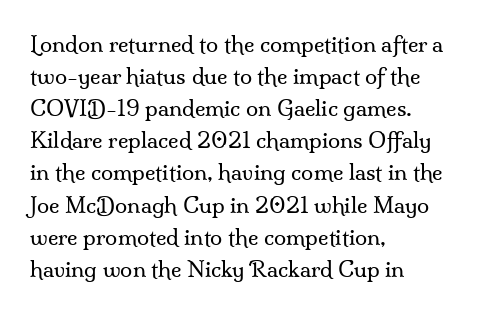
Weight: in the light-to-regular range. These lines keep a tight, regular rhythm from letter to letter. Any mark beneath the type? The region is blank. Left-aligned paragraph, ragged on the right. If you drew a line through each stem, it would be perfectly vertical. Honestly, the row spacing looks completely unremarkable.
